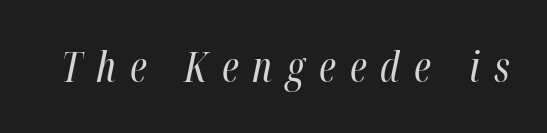
Q: Is the text bold? A: No.
Q: Is the text italic (slanted)? A: Yes, it leans right by about 12 degrees.
Q: Is the text underlined? A: No.
Q: Is the spacing between letters normal or unusually wide? A: Unusually wide.
Q: Width (condensed, normal, or wide)? A: Condensed.
Q: Stroke contrast? A: High.
Q: x-height? A: Medium.
Q: Monospaced? A: No.
